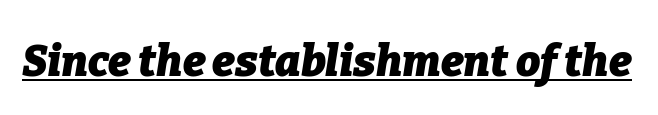
The image shows 43 px heavy type, italic (leaning right); set normal letter spacing, underlined; low stroke contrast and a medium x-height.
